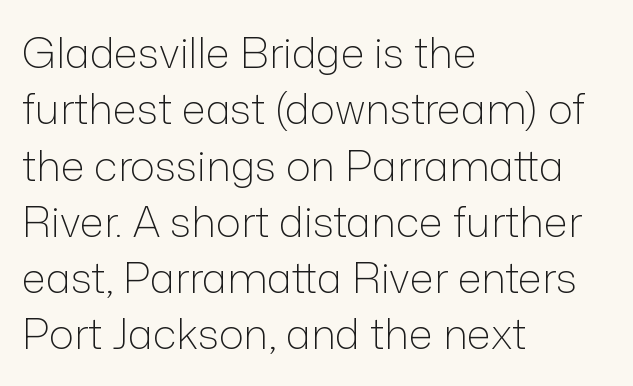
The image shows 42 px light sans-serif type, upright; set left-aligned, normal line spacing (1.34x), normal letter spacing, not underlined; low stroke contrast and a medium x-height.
